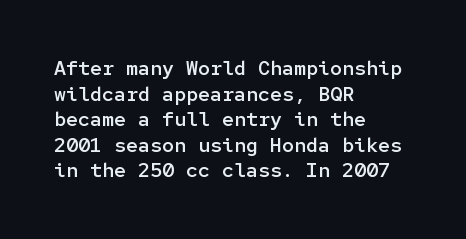
Caption: multi-line text, flush left, ragged right. This sample keeps an unexceptional amount of space between lines. Glance below the letters and you will spot only blank space. How are the letters spaced? Ordinarily, with no added tracking. The letters stand straight up with perfectly vertical stems.
